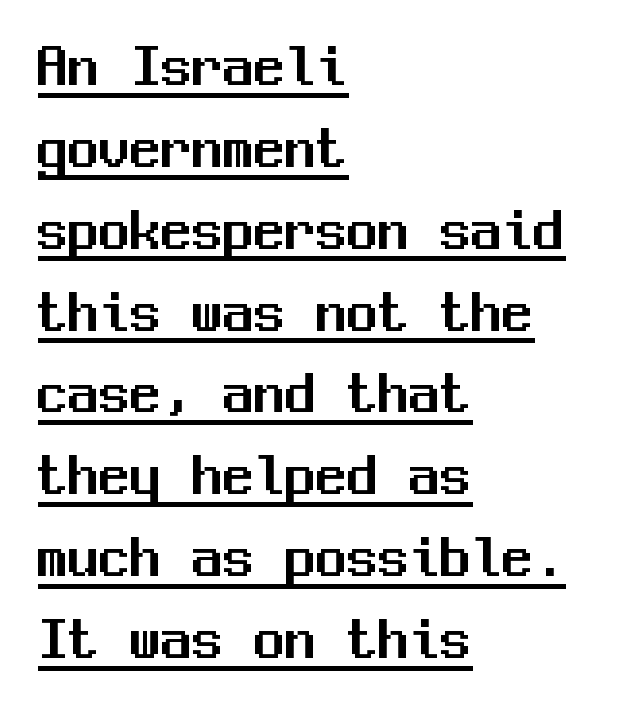
The image shows 62 px sans-serif type, upright, monospaced; set left-aligned, normal line spacing (1.32x), normal letter spacing, underlined; medium stroke contrast and a medium x-height.
